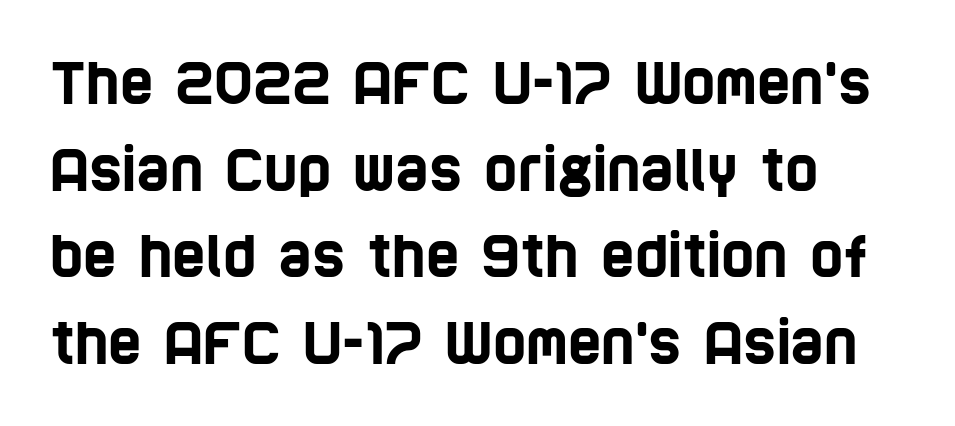
Proportional: the letters do not fall into vertical columns. In terms of leading, this rendering sits right in the middle. Decoration check: the copy has no underline. This sample uses plain, unmodified letter spacing. The lines are quadded left. This sample uses a sans-serif face.
